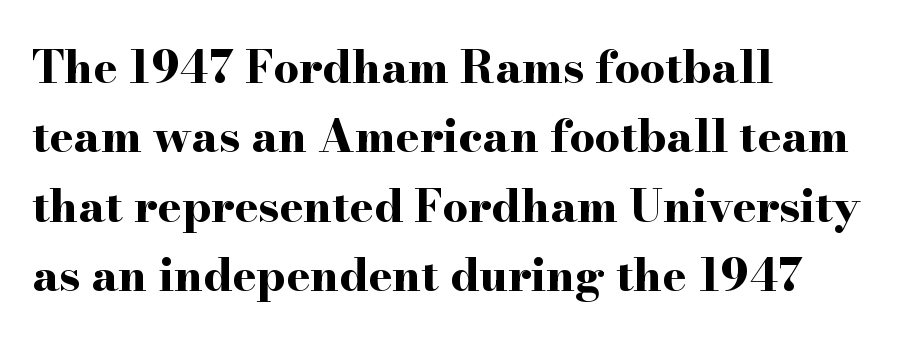
Q: Is the text bold? A: Yes.
Q: Is the text italic (slanted)? A: No, it is upright.
Q: Is the typeface a serif or a sans-serif typeface? A: Serif.
Q: Is the text underlined? A: No.
Q: How is the paragraph aligned? A: Left-aligned.
Q: Is the spacing between letters normal or unusually wide? A: Normal.
Q: Is the spacing between lines tight, normal or loose? A: Normal.
Q: Width (condensed, normal, or wide)? A: Wide.
Q: Stroke contrast? A: High.
Q: x-height? A: Small.
Q: Monospaced? A: No.
